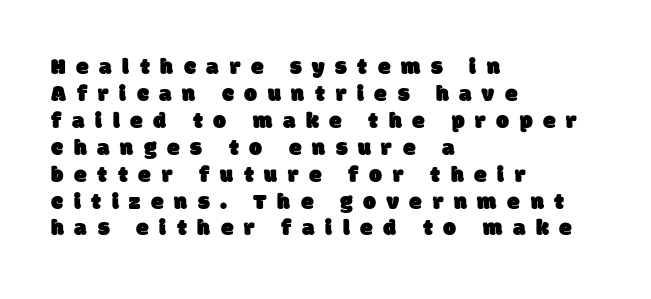
Q: Is the text underlined? A: No.
Q: How is the paragraph aligned? A: Left-aligned.
Q: Is the spacing between letters normal or unusually wide? A: Unusually wide.
